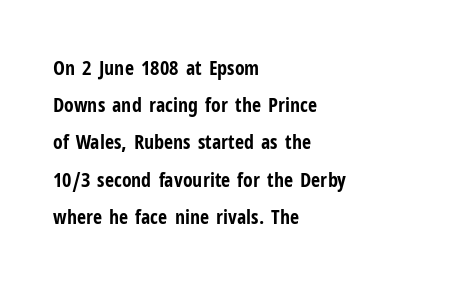
Q: Is the text bold? A: Yes.
Q: Is the text italic (slanted)? A: No, it is upright.
Q: Is the text underlined? A: No.
Q: How is the paragraph aligned? A: Left-aligned.
Q: Is the spacing between letters normal or unusually wide? A: Normal.
